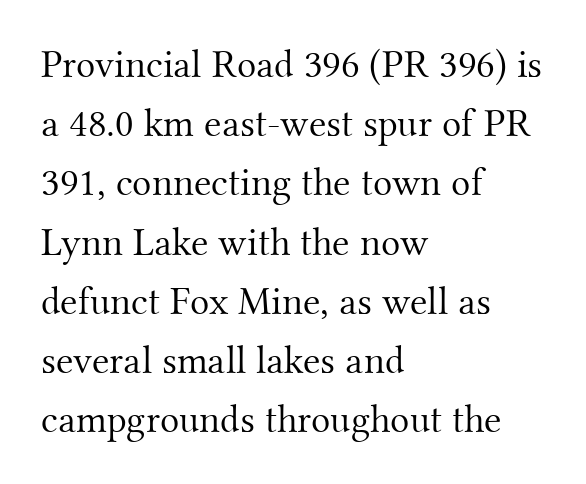
{"serif": "yes", "italic": "no", "bold": "no", "weight": "light", "width": "normal", "stroke_contrast": "medium", "x_height": "small", "monospaced": "no", "underline": "no", "align": "left", "line_spacing": "normal", "line_spacing_ratio": 1.48, "letter_spacing": "normal", "letter_spacing_em": 0.0, "glyph_px": 40}
